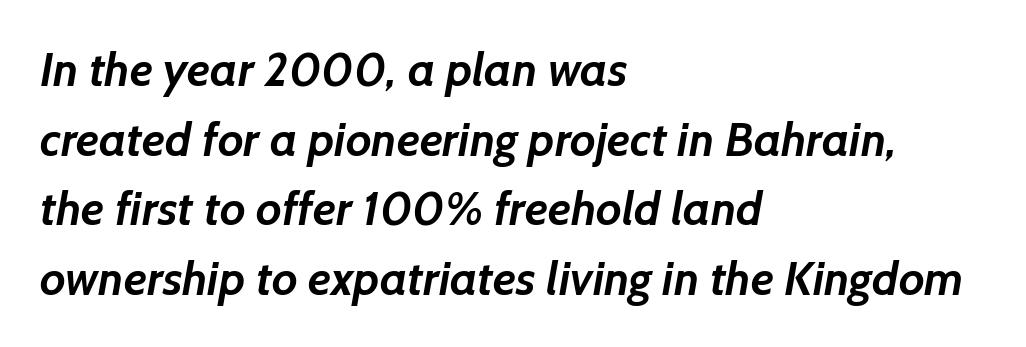
{"serif": "no", "bold": "yes", "weight": "semibold", "width": "normal", "stroke_contrast": "low", "x_height": "medium", "monospaced": "no", "underline": "no", "align": "left", "line_spacing": "normal", "line_spacing_ratio": 1.48, "letter_spacing": "normal", "letter_spacing_em": 0.0, "glyph_px": 47}
